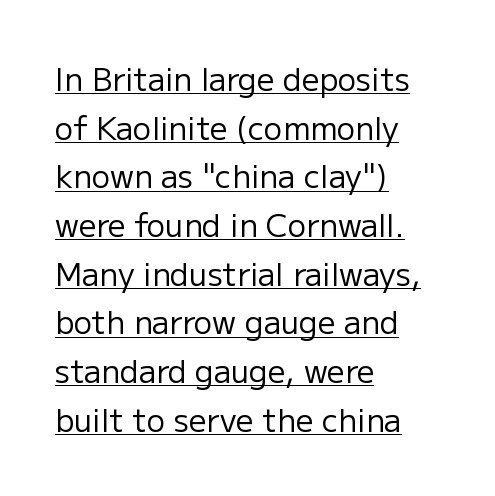
The image shows 31 px regular-weight sans-serif type, upright; set left-aligned, normal line spacing (1.57x), normal letter spacing, underlined; low stroke contrast and a medium x-height.
